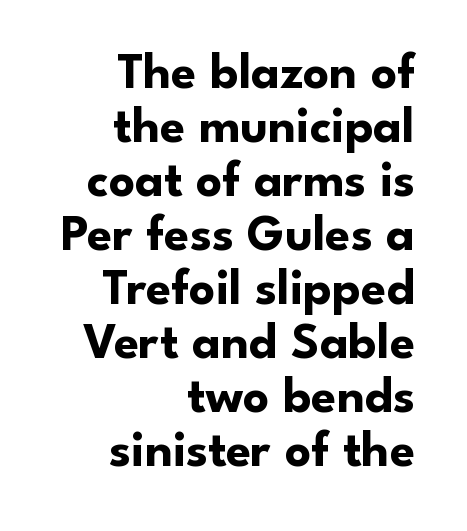
The image shows 51 px bold sans-serif type, upright; set right-aligned, tight line spacing (1.06x), normal letter spacing, not underlined; low stroke contrast and a small x-height.
